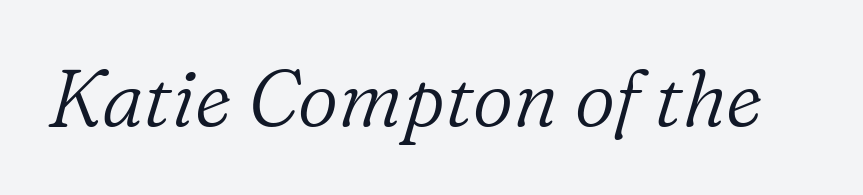
These lines are rendered in a variable-pitch font. The specimen reads as italic at a glance. The cut favours lightness, reaching ordinary text weight at its darkest. The text was rendered using a seriffed face with decorative stroke endings. Nothing unusual about the tracking: characters are spaced as the font intends.
